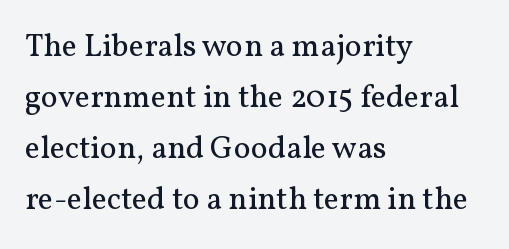
{"serif": "yes", "italic": "no", "bold": "no", "weight": "regular", "width": "normal", "stroke_contrast": "medium", "x_height": "medium", "monospaced": "no", "underline": "no", "align": "left", "line_spacing": "normal", "line_spacing_ratio": 1.59, "letter_spacing": "normal", "letter_spacing_em": 0.0, "glyph_px": 32}
